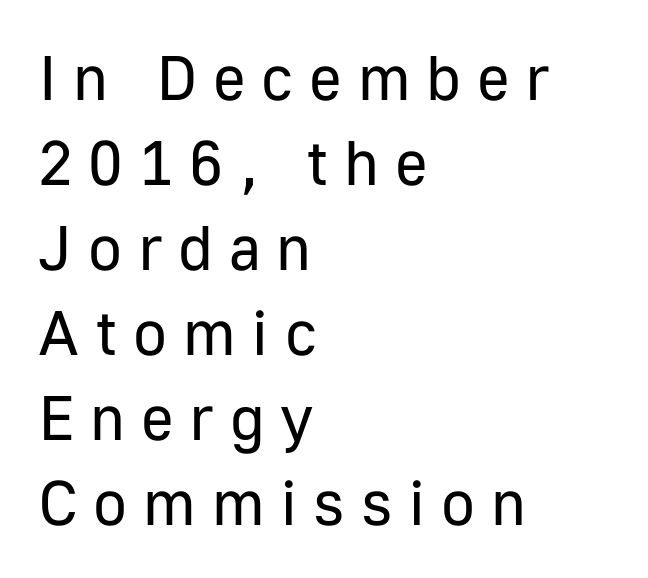
Q: Is the text bold? A: No.
Q: Is the text italic (slanted)? A: No, it is upright.
Q: Is the typeface a serif or a sans-serif typeface? A: Sans-serif.
Q: Is the text underlined? A: No.
Q: How is the paragraph aligned? A: Left-aligned.
Q: Is the spacing between letters normal or unusually wide? A: Unusually wide.
Q: Is the spacing between lines tight, normal or loose? A: Normal.
Q: Width (condensed, normal, or wide)? A: Normal.
Q: Stroke contrast? A: Low.
Q: x-height? A: Medium.
Q: Monospaced? A: No.
